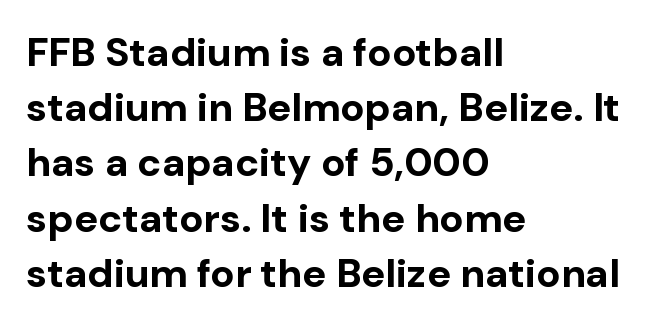
Q: Is the text bold? A: Yes.
Q: Is the text italic (slanted)? A: No, it is upright.
Q: Is the typeface a serif or a sans-serif typeface? A: Sans-serif.
Q: Is the text underlined? A: No.
Q: How is the paragraph aligned? A: Left-aligned.
Q: Is the spacing between letters normal or unusually wide? A: Normal.
Q: Is the spacing between lines tight, normal or loose? A: Normal.
Q: Width (condensed, normal, or wide)? A: Normal.
Q: Stroke contrast? A: Low.
Q: x-height? A: Medium.
Q: Monospaced? A: No.
